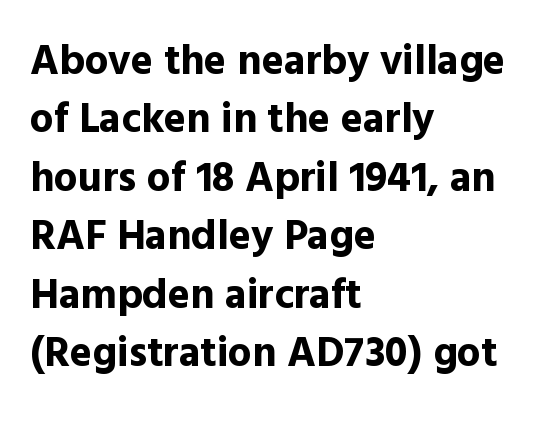
The type sits square on the baseline with zero lean. Check the space under the baseline: it is left empty. This sample has the flowing, uneven cadence of proportional lettering. If you drew a ruler down the left edge, every line would touch it. These lines carry a lot of weight — the face is fully bold.
